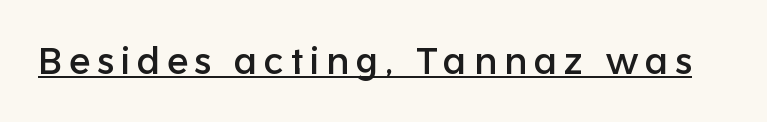
A roman cut, with each character standing at attention. This sample has the flowing, uneven cadence of proportional lettering. Unlike a traditional serif, this face leaves its strokes unadorned. Somebody hit Ctrl+U on this one — the words are underlined.
